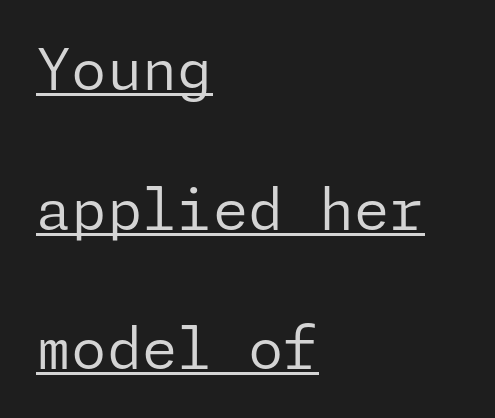
{"serif": "no", "italic": "no", "bold": "no", "weight": "regular", "width": "normal", "stroke_contrast": "low", "x_height": "medium", "underline": "yes", "align": "left", "line_spacing": "loose", "line_spacing_ratio": 2.45, "letter_spacing": "normal", "letter_spacing_em": 0.0, "glyph_px": 57}
